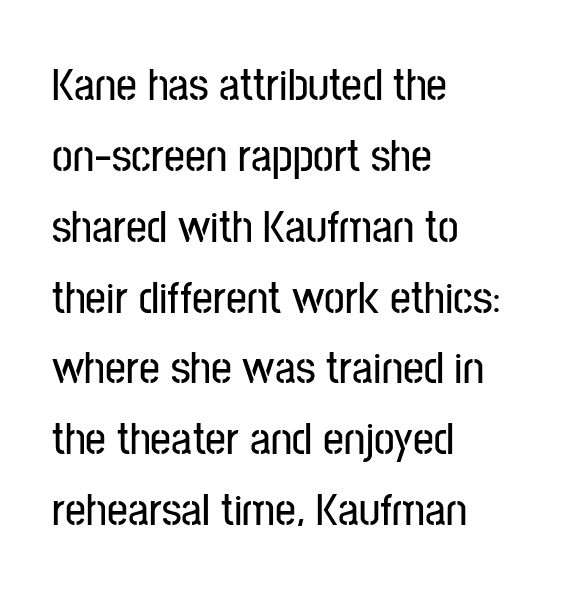
Q: Is the text italic (slanted)? A: No, it is upright.
Q: Is the typeface a serif or a sans-serif typeface? A: Sans-serif.
Q: Is the text underlined? A: No.
Q: How is the paragraph aligned? A: Left-aligned.
Q: Is the spacing between letters normal or unusually wide? A: Normal.
Q: Is the spacing between lines tight, normal or loose? A: Normal.
Q: Width (condensed, normal, or wide)? A: Condensed.
Q: Stroke contrast? A: Low.
Q: x-height? A: Medium.
Q: Monospaced? A: No.
